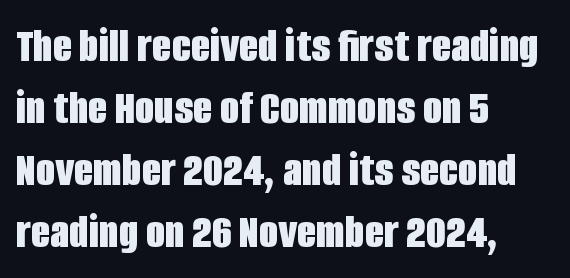
The typography opts for an upright posture over an oblique one. The characters look thick and weighty, a clear bold. This rendering uses left alignment, leaving the right contour irregular. The area under the type is left untouched. The letterforms sit shoulder to shoulder at normal distance. Serifs: no, the terminals of the letterforms are clean.
